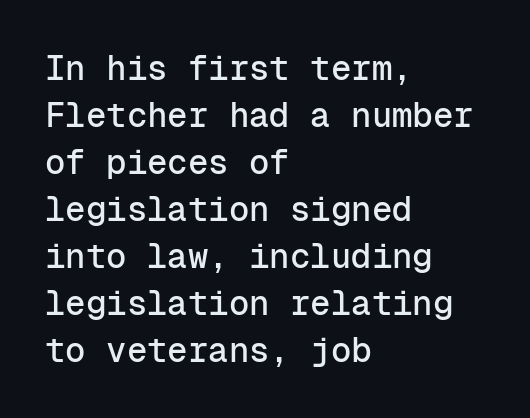
{"serif": "no", "italic": "no", "width": "normal", "stroke_contrast": "low", "x_height": "medium", "monospaced": "yes", "underline": "no", "align": "left", "line_spacing": "normal", "line_spacing_ratio": 1.38, "letter_spacing": "normal", "letter_spacing_em": 0.0, "glyph_px": 34}
